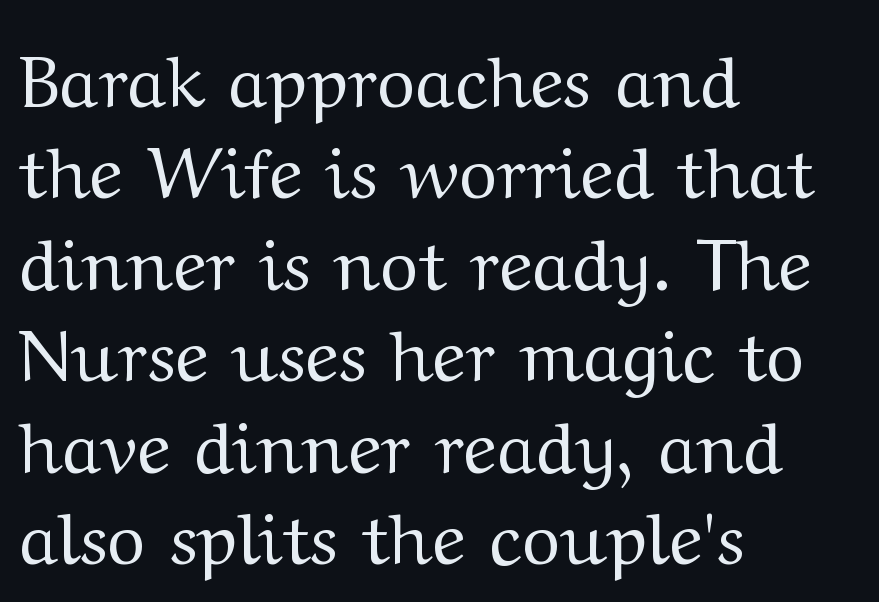
Letterform terminals end in serifs throughout the passage. The foot of each line stays bare and open. Tall strokes in this sample are plumb rather than angled. Between one letter and the next there's only the usual sliver of space. The letters advance in unequal steps, a hallmark of proportional type.
